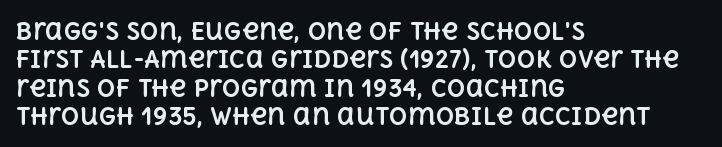
{"italic": "no", "bold": "yes", "underline": "no", "align": "left", "line_spacing_ratio": 1.23, "letter_spacing": "normal", "letter_spacing_em": 0.0, "glyph_px": 23}
